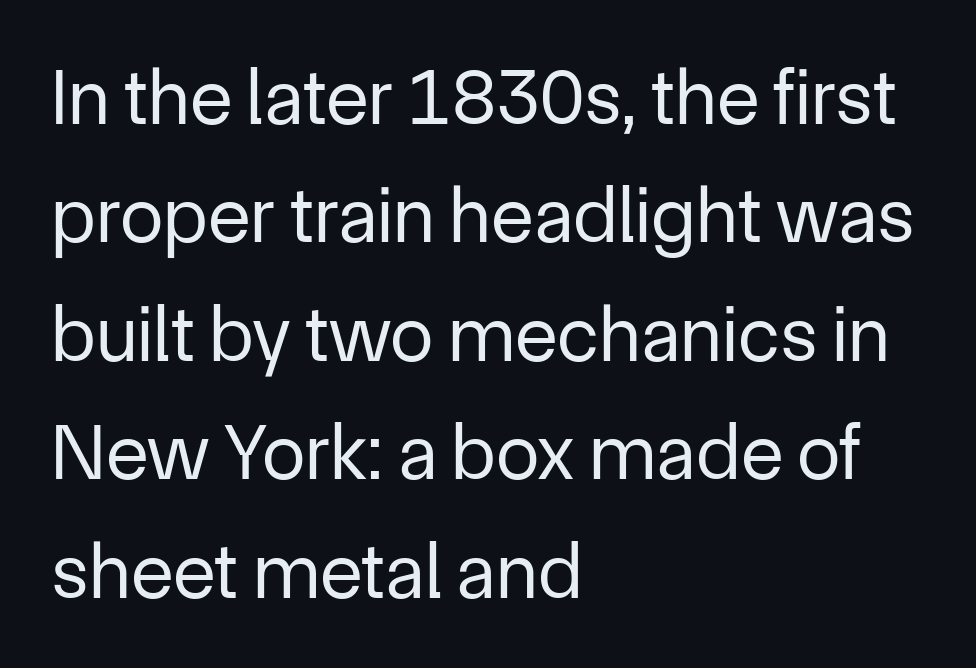
{"serif": "no", "italic": "no", "bold": "no", "weight": "regular", "width": "normal", "stroke_contrast": "low", "x_height": "medium", "monospaced": "no", "underline": "no", "align": "left", "line_spacing": "normal", "line_spacing_ratio": 1.5, "letter_spacing": "normal", "letter_spacing_em": 0.0, "glyph_px": 79}
